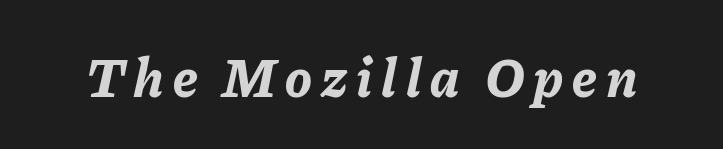
Q: Is the text bold? A: Yes.
Q: Is the text italic (slanted)? A: Yes, it leans right by about 11 degrees.
Q: Is the text underlined? A: No.
Q: Width (condensed, normal, or wide)? A: Normal.
Q: Stroke contrast? A: Low.
Q: x-height? A: Medium.
Q: Monospaced? A: No.
